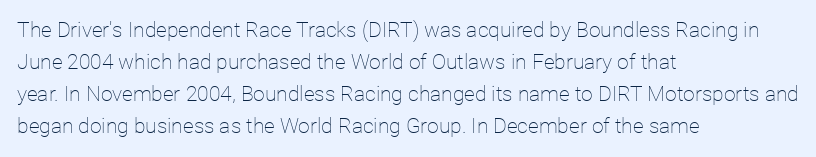
Is the block centered? No — it sits flush against the left margin. Honestly, the row spacing looks completely unremarkable. Check under the words: just untouched page. Ascenders rise straight up at ninety degrees. Nobody touched the tracking dial on this one.
